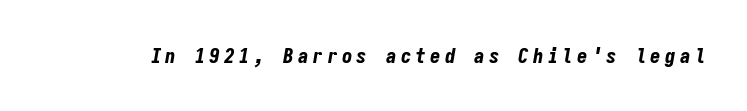
{"italic": "yes", "lean": "right", "slant_degrees": 9, "bold": "yes", "underline": "no", "letter_spacing": "wide", "letter_spacing_em": 0.2, "glyph_px": 21}
